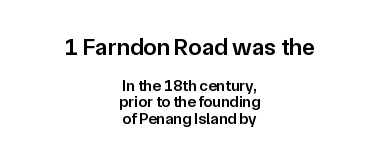
The image shows 24 px text type, upright; set centered, tight line spacing (1.03x), normal letter spacing, not underlined; the first (top) block is 1.5x larger.
